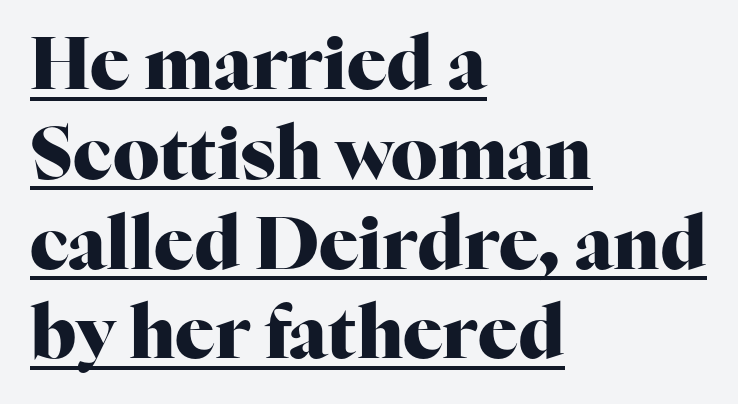
Short and long lines alike share a common starting point at left. Posture: straight, roman, zero tilt. Caption: bold face, heavy strokes. A typesetter would call this proportional, since set widths differ per character. Short note: letters normally spaced. The glyphs in this specimen are seriffed.
